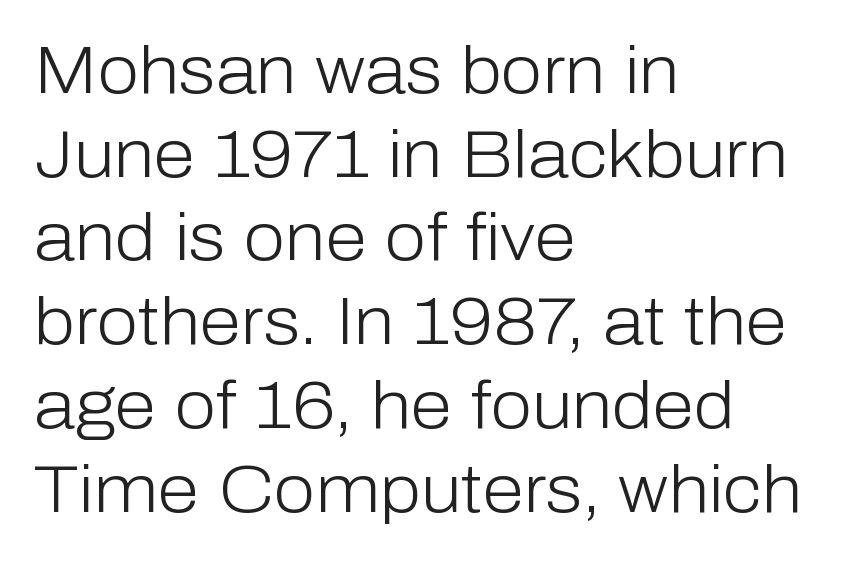
Q: Is the text bold? A: No.
Q: Is the text italic (slanted)? A: No, it is upright.
Q: Is the typeface a serif or a sans-serif typeface? A: Sans-serif.
Q: Is the text underlined? A: No.
Q: How is the paragraph aligned? A: Left-aligned.
Q: Is the spacing between letters normal or unusually wide? A: Normal.
Q: Is the spacing between lines tight, normal or loose? A: Normal.
Q: Width (condensed, normal, or wide)? A: Normal.
Q: Stroke contrast? A: Low.
Q: x-height? A: Medium.
Q: Monospaced? A: No.
